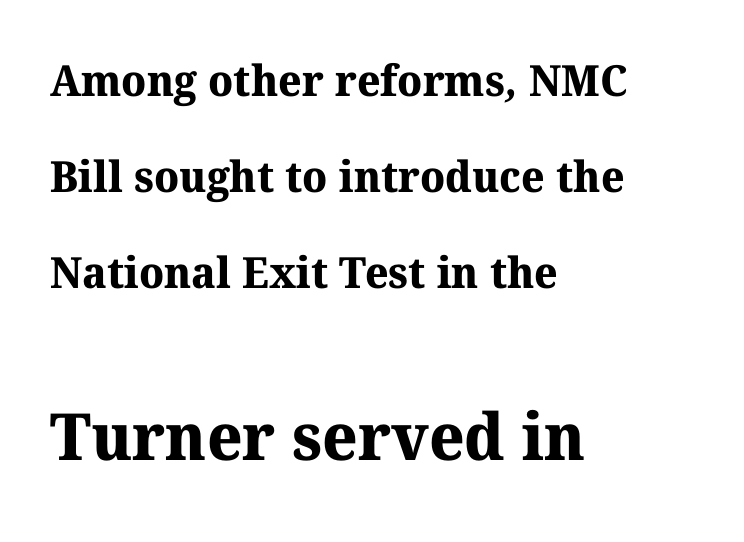
{"serif": "yes", "bold": "yes", "weight": "bold", "width": "normal", "stroke_contrast": "medium", "x_height": "medium", "monospaced": "no", "underline": "no", "align": "left", "line_spacing": "loose", "line_spacing_ratio": 2.23, "letter_spacing": "normal", "letter_spacing_em": 0.0, "larger_block": "second", "size_ratio": 1.51, "glyph_px": 65}
